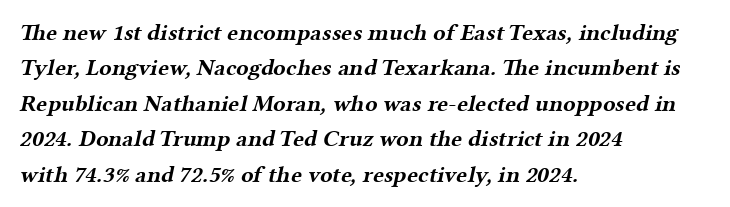
The image shows 23 px bold type; set left-aligned, normal line spacing (1.54x), normal letter spacing, not underlined.
